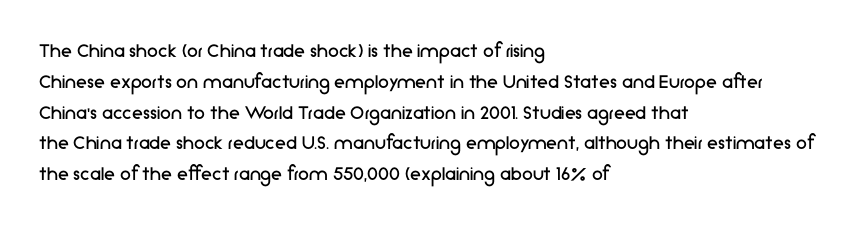
Q: Is the text bold? A: No.
Q: Is the text italic (slanted)? A: No, it is upright.
Q: Is the text underlined? A: No.
Q: How is the paragraph aligned? A: Left-aligned.
Q: Is the spacing between letters normal or unusually wide? A: Normal.
Q: Is the spacing between lines tight, normal or loose? A: Normal.
